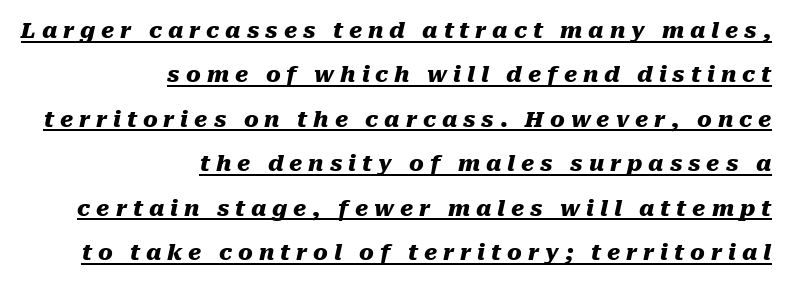
The image shows 22 px bold type, italic (leaning right); set right-aligned, loose line spacing (2.02x), unusually wide letter spacing (+0.27 em), underlined.
